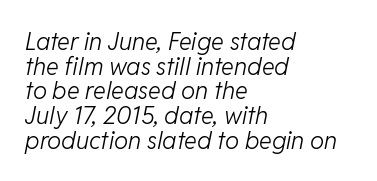
{"italic": "yes", "lean": "right", "slant_degrees": 11, "bold": "no", "underline": "no", "align": "left", "line_spacing": "tight", "line_spacing_ratio": 1.03, "letter_spacing": "normal", "letter_spacing_em": 0.0, "glyph_px": 24}
